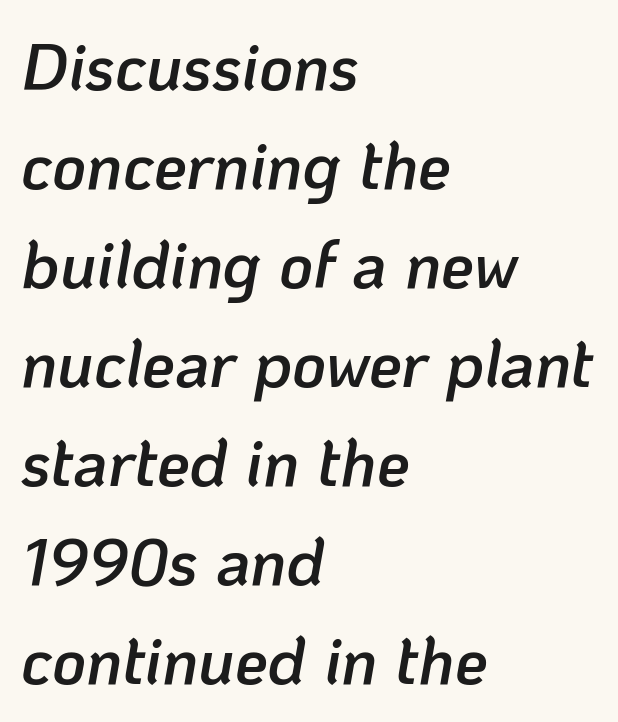
Q: Is the text bold? A: Semi-bold.
Q: Is the text italic (slanted)? A: Yes, it leans right by about 10 degrees.
Q: Is the text underlined? A: No.
Q: How is the paragraph aligned? A: Left-aligned.
Q: Is the spacing between letters normal or unusually wide? A: Normal.
Q: Is the spacing between lines tight, normal or loose? A: Normal.
Q: Width (condensed, normal, or wide)? A: Normal.
Q: Stroke contrast? A: Low.
Q: x-height? A: Medium.
Q: Monospaced? A: No.
